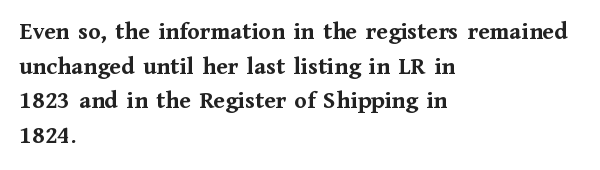
The image shows 25 px bold type, upright; set left-aligned, normal line spacing (1.39x), normal letter spacing, not underlined.
